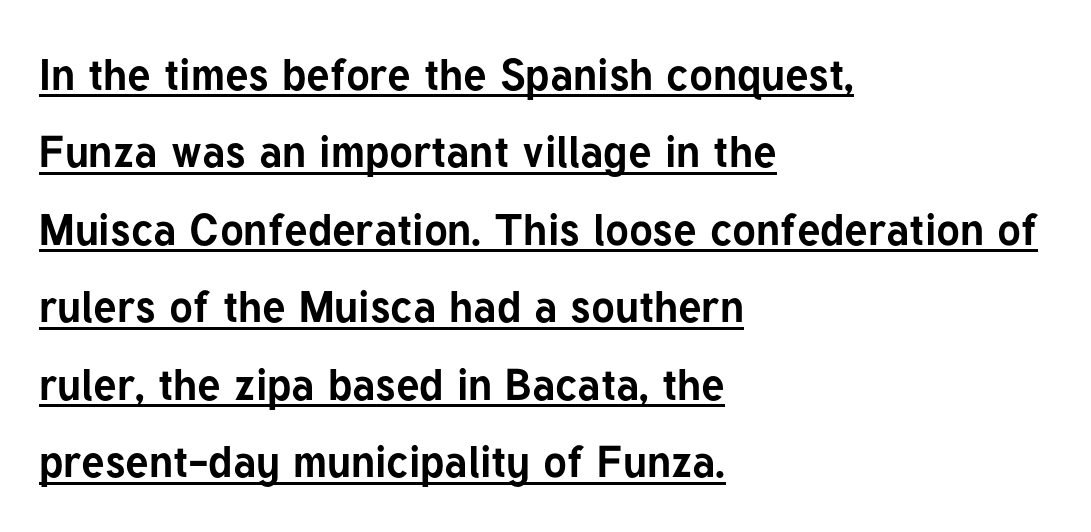
The image shows 44 px bold sans-serif type, upright; set left-aligned, line spacing 1.76x, normal letter spacing, underlined; low stroke contrast and a medium x-height.
